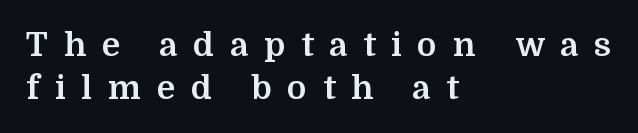
Plenty of ink on the page — the face is bold. Tracking value appears strongly positive — letters spread wide. Yep, those are serifs on the letters. Vertically, the passage feels balanced, rows spaced as you'd expect.
